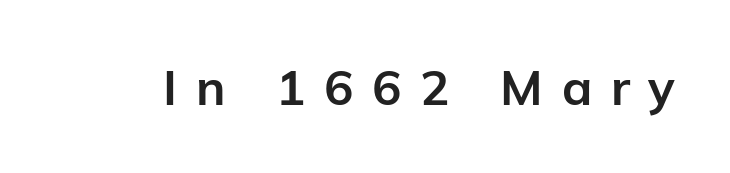
This rendering employs a face without finishing strokes, i.e., a sans-serif. This sample uses expanded letter spacing, leaving extra air between glyphs. Compared with an ordinary text face, these strokes are far heavier — a full bold. Just letters on the line, the space beneath them empty.
